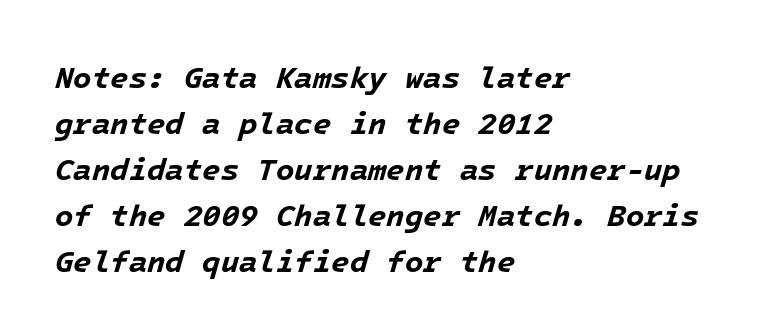
The specimen omits any rule beneath the text block's lines. What weight is shown? A full bold with thick strokes. The letterforms sit shoulder to shoulder at normal distance. Italic? Definitely — the glyphs are oblique.
